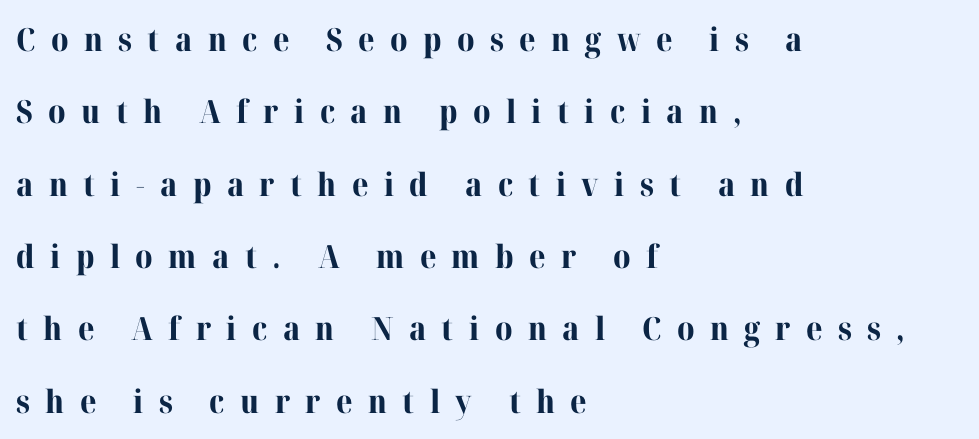
{"serif": "yes", "italic": "no", "bold": "yes", "weight": "bold", "width": "normal", "stroke_contrast": "high", "x_height": "medium", "monospaced": "no", "underline": "no", "align": "left", "line_spacing": "loose", "line_spacing_ratio": 2.26, "letter_spacing": "wide", "letter_spacing_em": 0.48, "glyph_px": 32}
